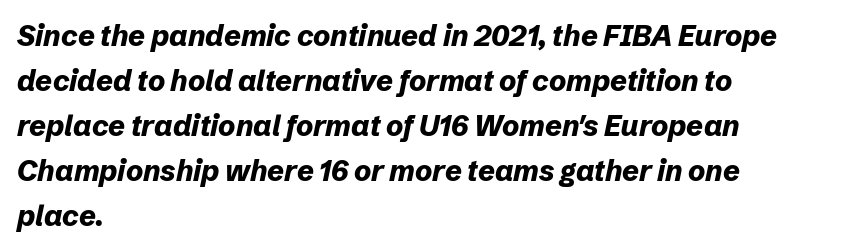
The image shows 29 px bold type, italic (leaning right); set left-aligned, normal line spacing (1.55x), normal letter spacing, not underlined; low stroke contrast and a medium x-height.
